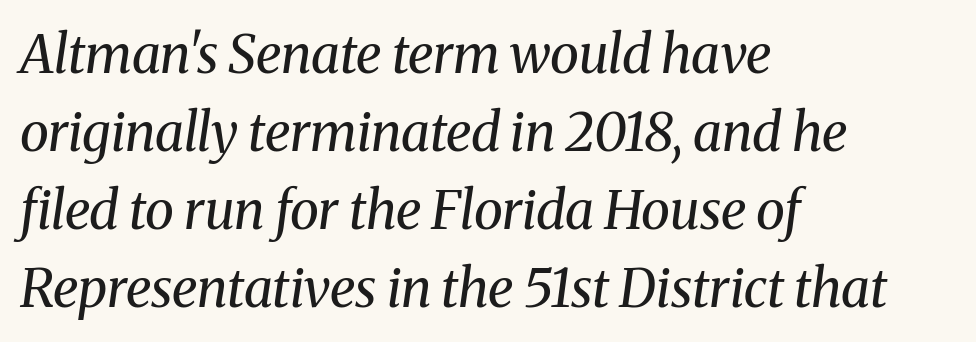
Q: Is the text bold? A: No.
Q: Is the text italic (slanted)? A: Yes, it leans right by about 8 degrees.
Q: Is the typeface a serif or a sans-serif typeface? A: Serif.
Q: Is the text underlined? A: No.
Q: How is the paragraph aligned? A: Left-aligned.
Q: Is the spacing between letters normal or unusually wide? A: Normal.
Q: Is the spacing between lines tight, normal or loose? A: Normal.
Q: Width (condensed, normal, or wide)? A: Normal.
Q: Stroke contrast? A: Medium.
Q: x-height? A: Medium.
Q: Monospaced? A: No.
